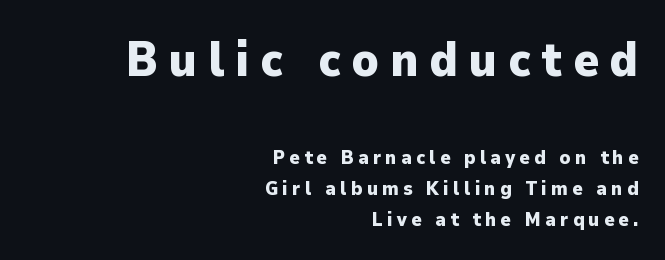
Q: Is the text bold? A: Yes.
Q: Is the text italic (slanted)? A: No, it is upright.
Q: Is the typeface a serif or a sans-serif typeface? A: Sans-serif.
Q: Is the text underlined? A: No.
Q: How is the paragraph aligned? A: Right-aligned.
Q: Is the spacing between letters normal or unusually wide? A: Unusually wide.
Q: Is the spacing between lines tight, normal or loose? A: Normal.
Q: Which block of text is set in a larger size, the first (top) or the second (bottom)? A: The first (top) one.
Q: Width (condensed, normal, or wide)? A: Normal.
Q: Stroke contrast? A: Low.
Q: x-height? A: Medium.
Q: Monospaced? A: No.
